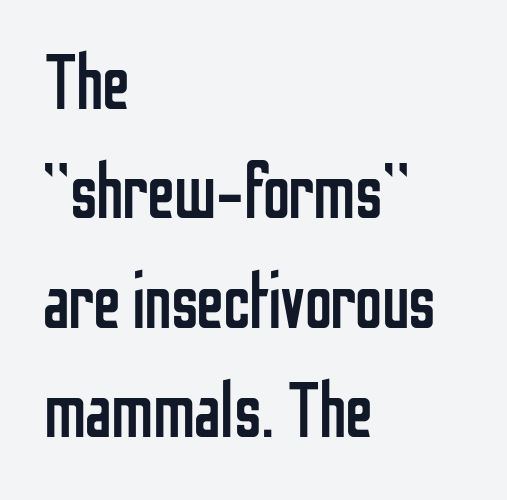
The image shows 77 px regular-weight, condensed sans-serif type, upright; set left-aligned, normal line spacing (1.42x), normal letter spacing, not underlined; low stroke contrast and a medium x-height.
